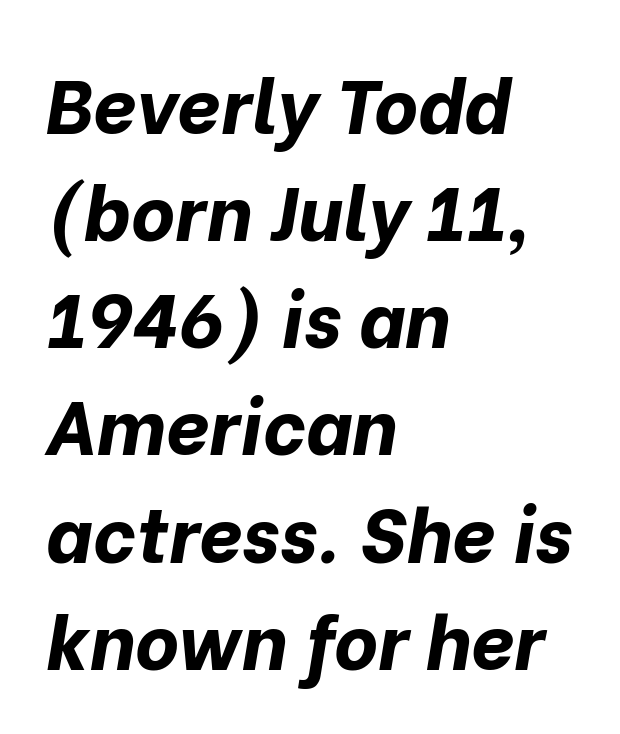
Casual observation: everything's shoved over to the left. Underline: absent. The rows are spaced the way most documents space them. Summary of weight: heavy, a full bold. Varying glyph widths throughout — classic text-font behaviour.
